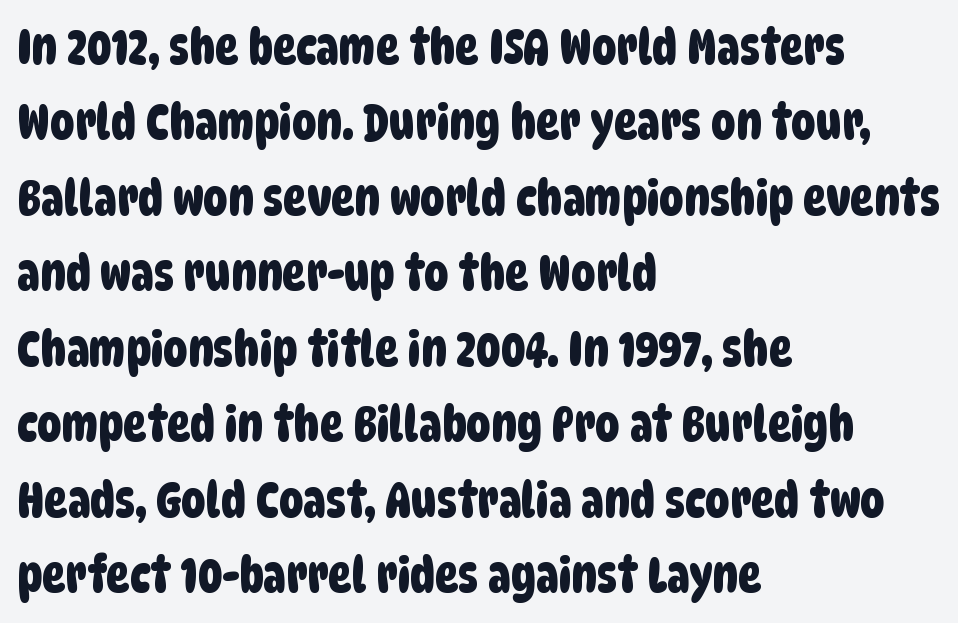
Q: Is the typeface a serif or a sans-serif typeface? A: Sans-serif.
Q: Is the text underlined? A: No.
Q: How is the paragraph aligned? A: Left-aligned.
Q: Is the spacing between letters normal or unusually wide? A: Normal.
Q: Is the spacing between lines tight, normal or loose? A: Normal.
Q: Width (condensed, normal, or wide)? A: Condensed.
Q: Stroke contrast? A: Low.
Q: x-height? A: Large.
Q: Monospaced? A: No.
